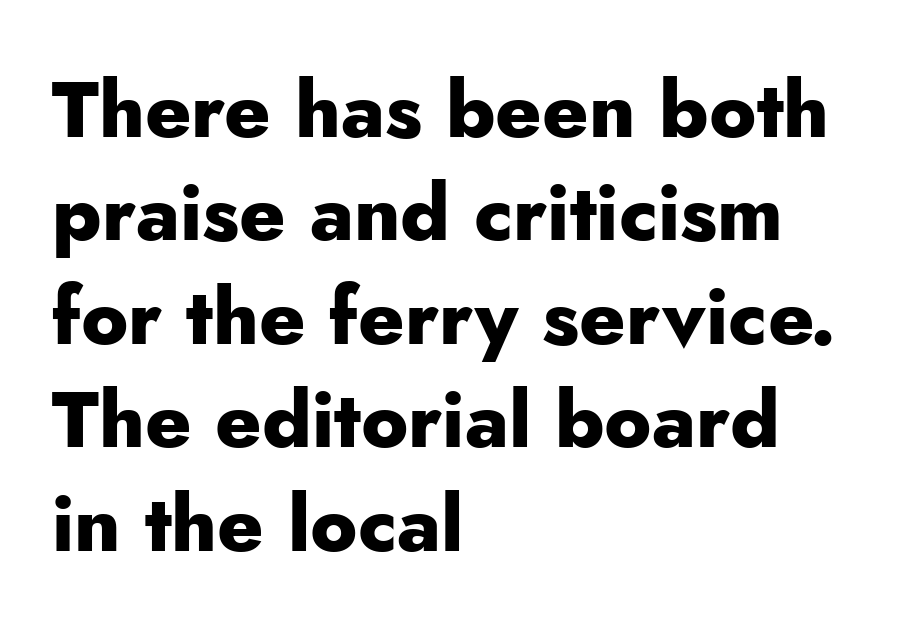
{"serif": "no", "italic": "no", "bold": "yes", "weight": "heavy", "width": "normal", "stroke_contrast": "low", "x_height": "small", "monospaced": "no", "underline": "no", "align": "left", "line_spacing": "normal", "line_spacing_ratio": 1.31, "letter_spacing": "normal", "letter_spacing_em": 0.0, "glyph_px": 79}
